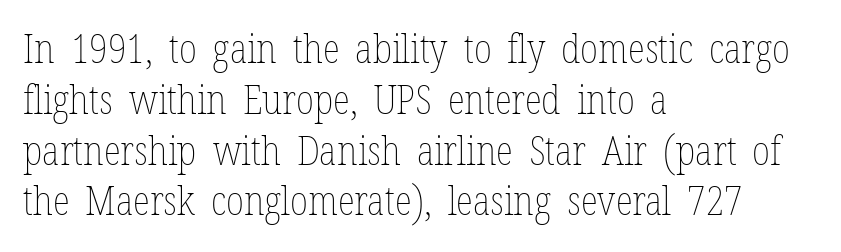
{"italic": "no", "bold": "no", "weight": "thin", "width": "condensed", "stroke_contrast": "low", "x_height": "medium", "monospaced": "no", "underline": "no", "align": "left", "line_spacing": "normal", "line_spacing_ratio": 1.27, "letter_spacing": "normal", "letter_spacing_em": 0.0, "glyph_px": 40}
